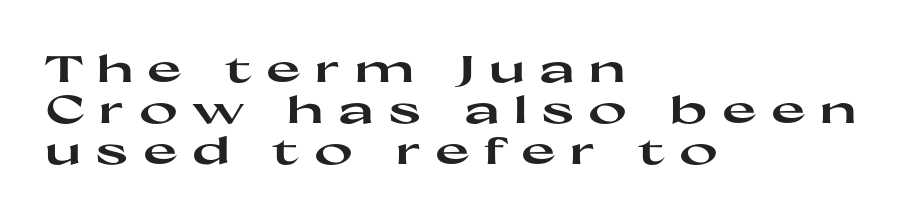
The lines in this sample share a left origin and differ only in where they stop. Chunky letters — that's bold for sure. The rendering uses natural spacing where letterforms have individual widths. The space directly below the letters is spotless. Horizontal bands of white between lines are thin slivers. Nope, not italic — everything's standing straight.
